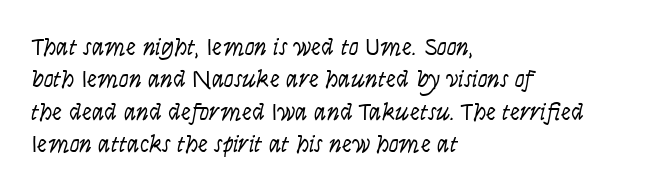
Q: Is the text bold? A: No.
Q: Is the text italic (slanted)? A: Yes.
Q: Is the text underlined? A: No.
Q: How is the paragraph aligned? A: Left-aligned.
Q: Is the spacing between letters normal or unusually wide? A: Normal.
Q: Is the spacing between lines tight, normal or loose? A: Normal.
